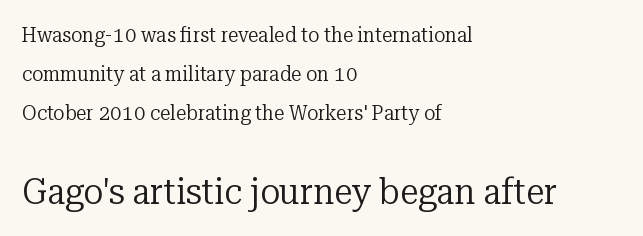
The image shows 37 px regular-weight serif type, upright; set left-aligned, line spacing 1.86x, normal letter spacing, not underlined; the second (bottom) block is 1.76x larger; low stroke contrast and a medium x-height.
